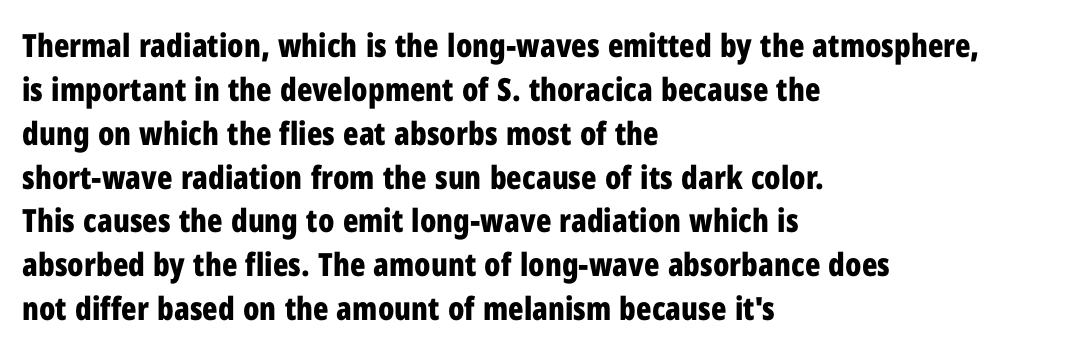
{"serif": "no", "italic": "no", "bold": "yes", "weight": "bold", "width": "condensed", "stroke_contrast": "low", "x_height": "medium", "monospaced": "no", "underline": "no", "align": "left", "line_spacing": "normal", "line_spacing_ratio": 1.37, "letter_spacing": "normal", "letter_spacing_em": 0.0, "glyph_px": 32}
